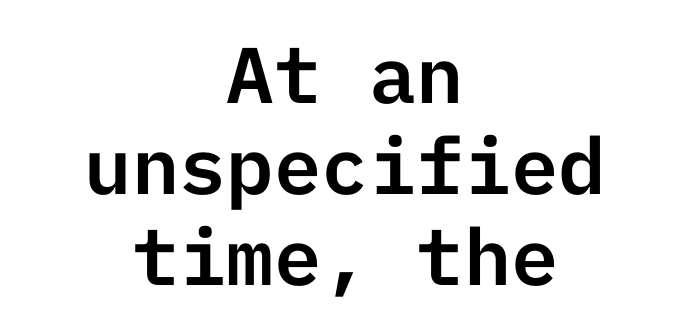
Q: Is the text italic (slanted)? A: No, it is upright.
Q: Is the typeface a serif or a sans-serif typeface? A: Sans-serif.
Q: Is the text underlined? A: No.
Q: How is the paragraph aligned? A: Centered.
Q: Is the spacing between letters normal or unusually wide? A: Normal.
Q: Is the spacing between lines tight, normal or loose? A: Tight.
Q: Width (condensed, normal, or wide)? A: Normal.
Q: Stroke contrast? A: Low.
Q: x-height? A: Medium.
